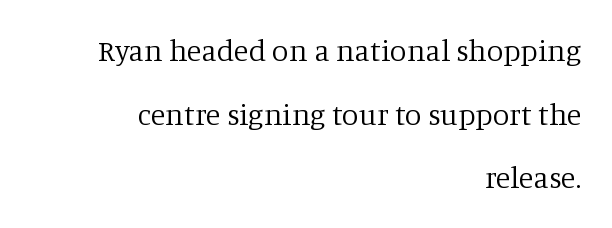
The image shows 30 px regular-weight serif type, upright; set right-aligned, loose line spacing (2.12x), normal letter spacing, not underlined; low stroke contrast and a large x-height.
